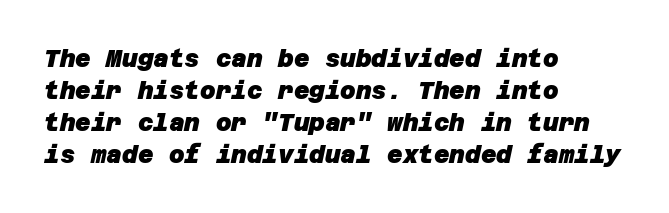
Weight: bold. In CSS terms this would be text-align: left. Plain, unruled lines of type. The passage shown has conventional tracking throughout. Is there much room between lines? A standard amount, neither cramped nor airy.
